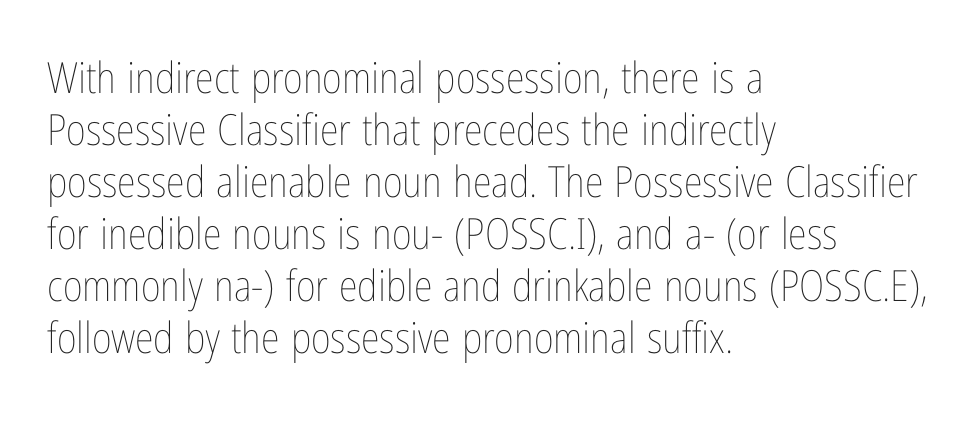
{"italic": "no", "bold": "no", "weight": "thin", "width": "condensed", "stroke_contrast": "low", "x_height": "medium", "monospaced": "no", "underline": "no", "align": "left", "line_spacing_ratio": 1.21, "letter_spacing": "normal", "letter_spacing_em": 0.0, "glyph_px": 43}
